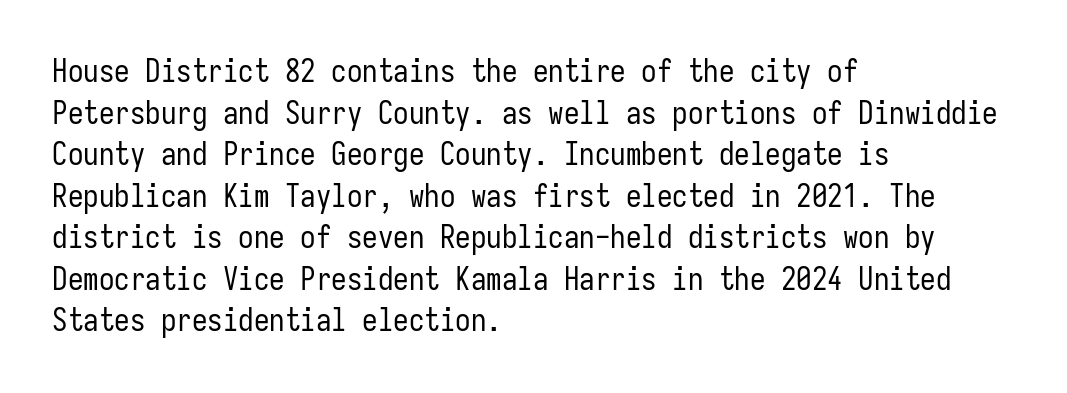
{"serif": "no", "italic": "no", "bold": "no", "weight": "regular", "width": "condensed", "stroke_contrast": "low", "x_height": "medium", "monospaced": "yes", "underline": "no", "align": "left", "line_spacing": "normal", "line_spacing_ratio": 1.34, "letter_spacing": "normal", "letter_spacing_em": 0.0, "glyph_px": 31}
